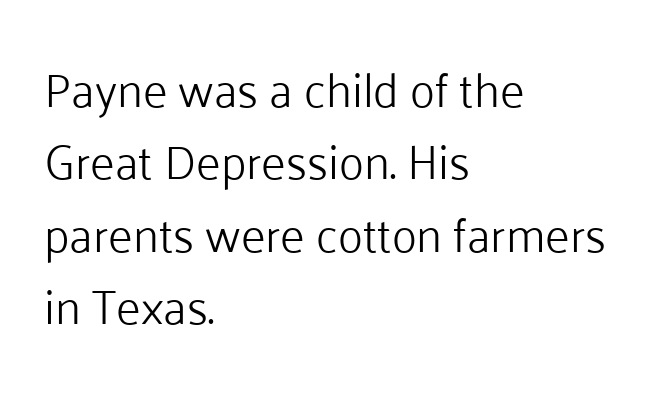
{"serif": "no", "italic": "no", "bold": "no", "weight": "light", "width": "normal", "stroke_contrast": "low", "x_height": "medium", "monospaced": "no", "underline": "no", "align": "left", "line_spacing": "normal", "line_spacing_ratio": 1.54, "letter_spacing": "normal", "letter_spacing_em": 0.0, "glyph_px": 47}
